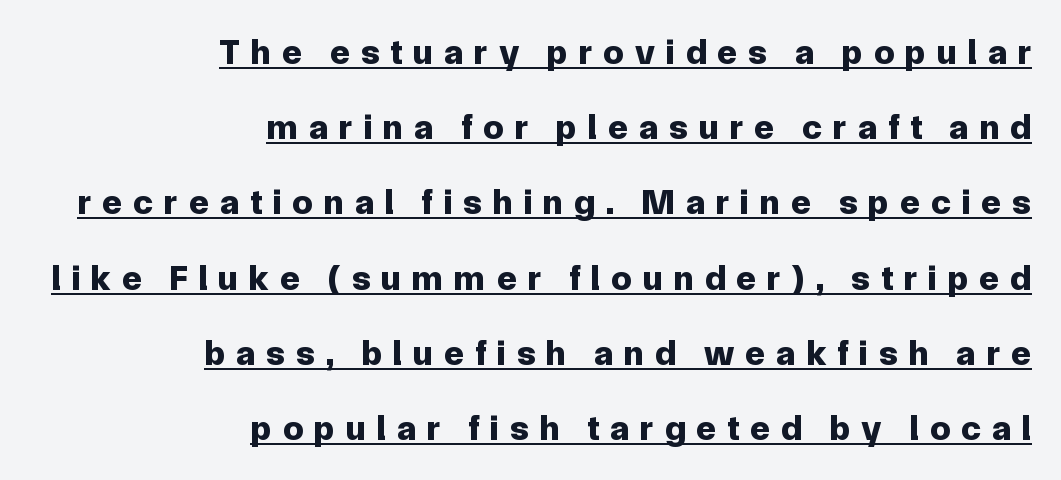
Q: Is the text bold? A: Yes.
Q: Is the text italic (slanted)? A: No, it is upright.
Q: Is the typeface a serif or a sans-serif typeface? A: Sans-serif.
Q: Is the text underlined? A: Yes.
Q: How is the paragraph aligned? A: Right-aligned.
Q: Is the spacing between letters normal or unusually wide? A: Unusually wide.
Q: Is the spacing between lines tight, normal or loose? A: Loose.
Q: Width (condensed, normal, or wide)? A: Normal.
Q: Stroke contrast? A: Low.
Q: x-height? A: Medium.
Q: Monospaced? A: No.
